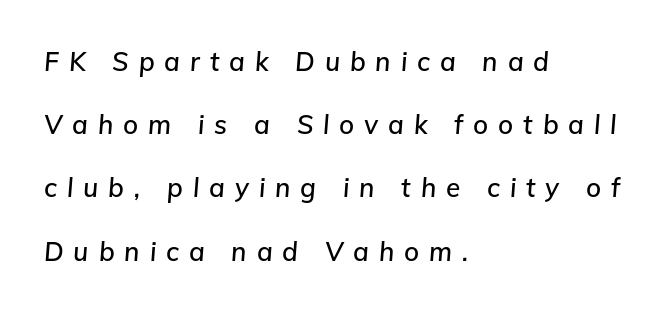
The passage shown leans; its letterforms are oblique. Compared with a centered layout, this one pins lines to the left instead. Loosely led — the rows are spread out. The words here are not underlined.
